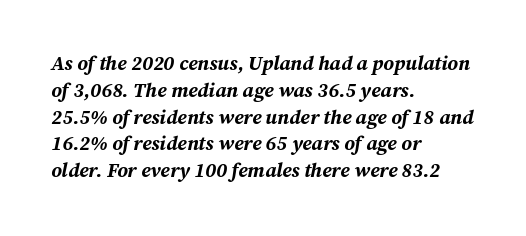
The image shows 20 px bold type, italic (leaning right); set left-aligned, normal line spacing (1.34x), normal letter spacing, not underlined.
